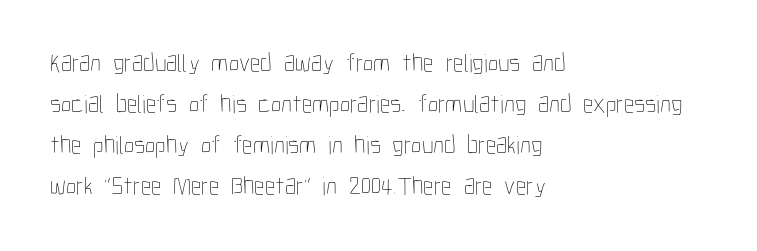
The image shows 26 px text type, upright; set left-aligned, normal line spacing (1.58x), normal letter spacing, not underlined.
